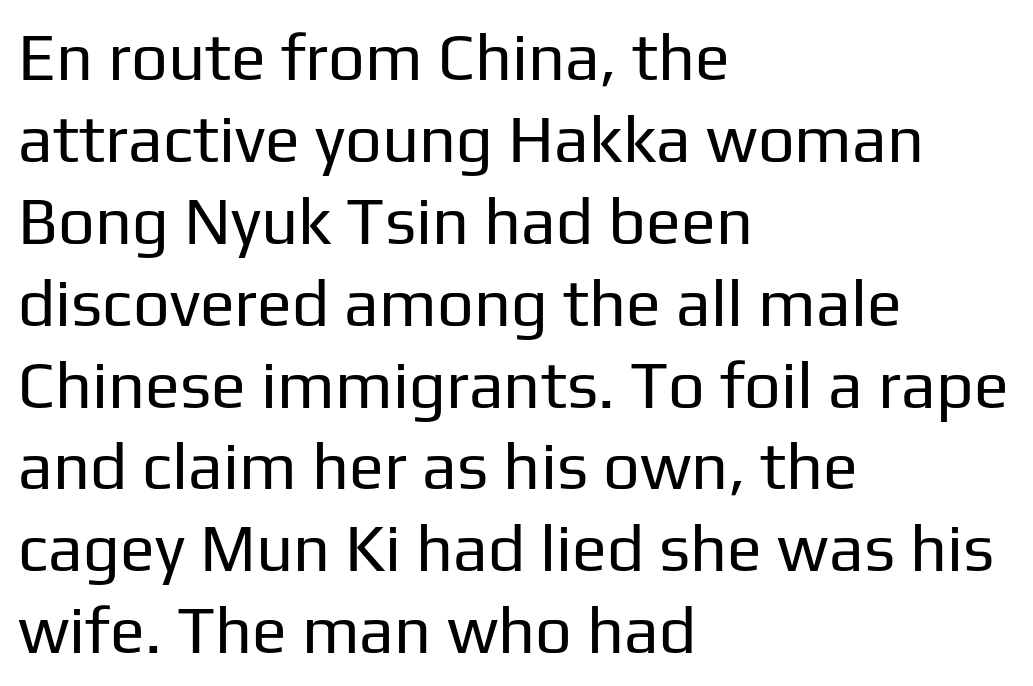
The image shows 65 px regular-weight sans-serif type, upright; set left-aligned, normal line spacing (1.26x), normal letter spacing, not underlined; low stroke contrast and a medium x-height.
